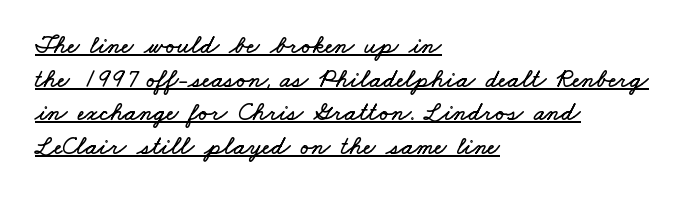
The rendering uses a moderate line-height, typical for paragraphs. The lines are quadded left. This sample uses plain, unmodified letter spacing. Looks like someone drew a line under every word here.
